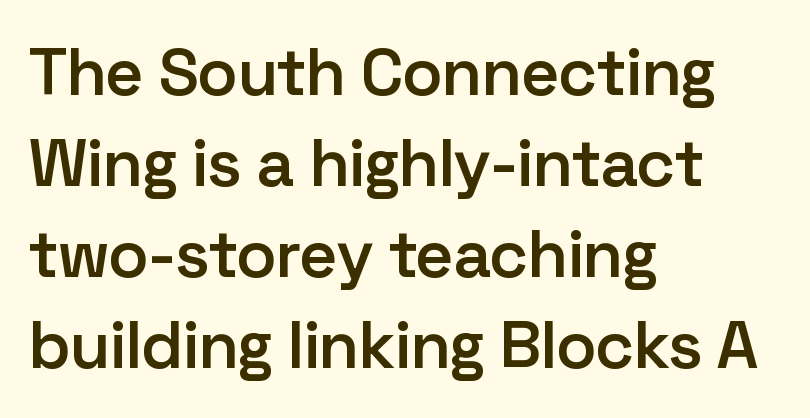
The image shows 67 px semibold sans-serif type, upright; set left-aligned, normal line spacing (1.36x), normal letter spacing, not underlined; low stroke contrast and a medium x-height.
